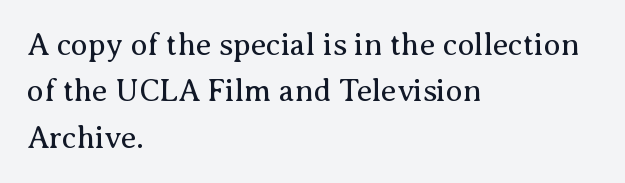
{"serif": "yes", "italic": "no", "bold": "no", "weight": "regular", "width": "normal", "stroke_contrast": "medium", "x_height": "medium", "monospaced": "no", "underline": "no", "align": "left", "line_spacing": "normal", "line_spacing_ratio": 1.5, "letter_spacing": "normal", "letter_spacing_em": 0.0, "glyph_px": 31}
